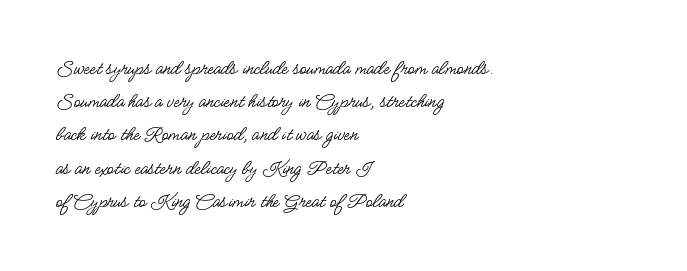
{"bold": "no", "underline": "no", "align": "left", "line_spacing": "normal", "line_spacing_ratio": 1.51, "letter_spacing": "normal", "letter_spacing_em": 0.0, "glyph_px": 22}
